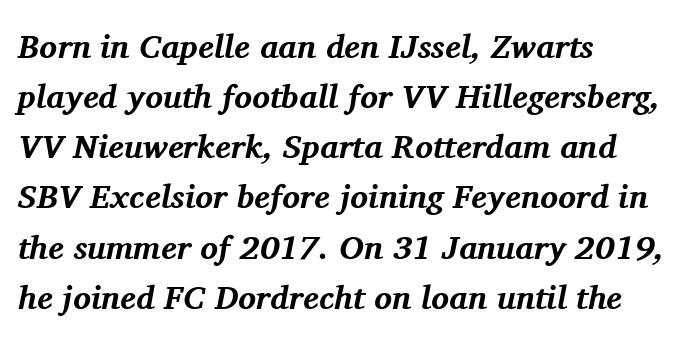
The compositor pushed each line to the left boundary. The rows are spaced the way most documents space them. Only glyphs here, with clear space below each row. Here the glyphs are tracked normally, forming tight word shapes. The glyphs have the mass of a bold cut. Stroke terminals: seriffed.
